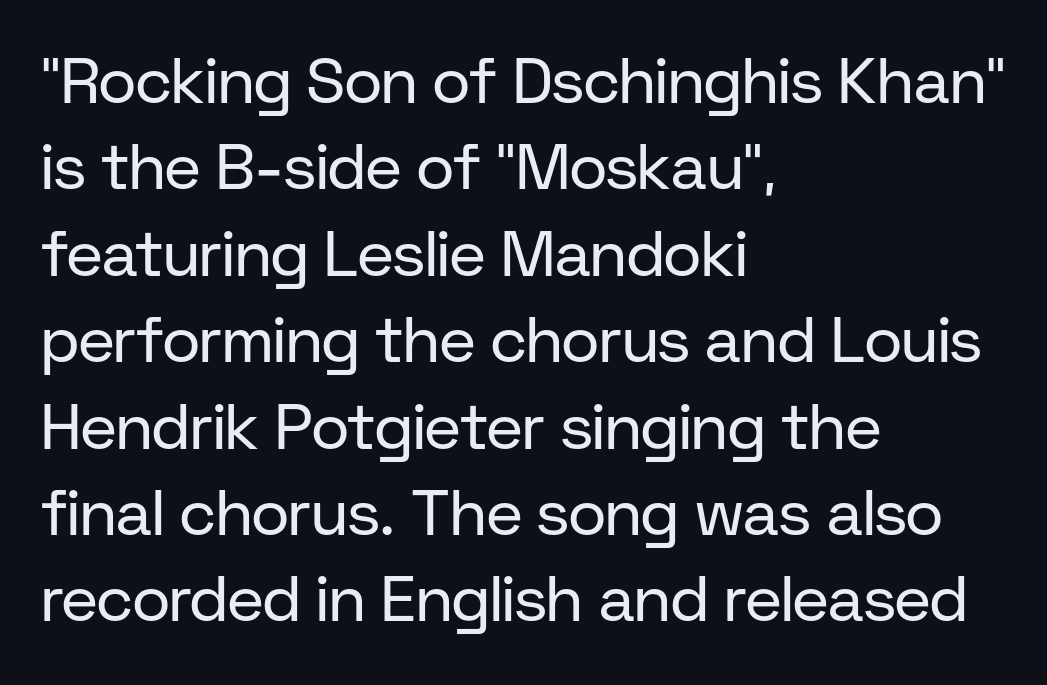
The image shows 64 px regular-weight sans-serif type, upright; set left-aligned, normal line spacing (1.35x), normal letter spacing, not underlined; low stroke contrast and a medium x-height.
